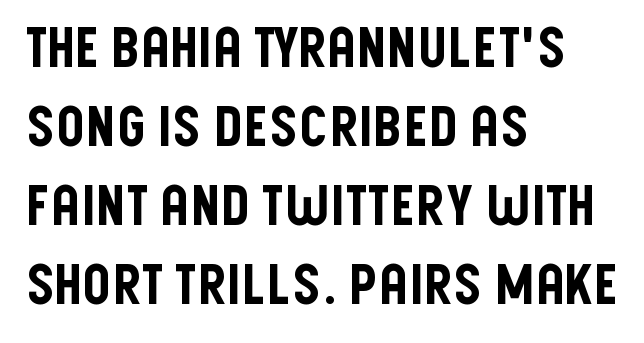
Q: Is the text italic (slanted)? A: No, it is upright.
Q: Is the typeface a serif or a sans-serif typeface? A: Sans-serif.
Q: Is the text underlined? A: No.
Q: How is the paragraph aligned? A: Left-aligned.
Q: Is the spacing between letters normal or unusually wide? A: Normal.
Q: Is the spacing between lines tight, normal or loose? A: Normal.
Q: Width (condensed, normal, or wide)? A: Condensed.
Q: Stroke contrast? A: Low.
Q: x-height? A: Large.
Q: Monospaced? A: No.
